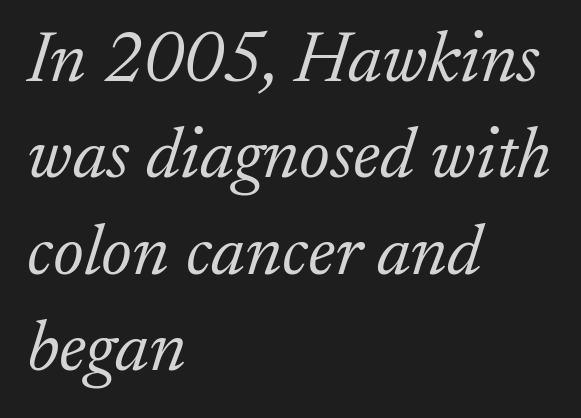
Q: Is the text bold? A: No.
Q: Is the text italic (slanted)? A: Yes, it leans right by about 17 degrees.
Q: Is the typeface a serif or a sans-serif typeface? A: Serif.
Q: Is the text underlined? A: No.
Q: How is the paragraph aligned? A: Left-aligned.
Q: Is the spacing between letters normal or unusually wide? A: Normal.
Q: Is the spacing between lines tight, normal or loose? A: Normal.
Q: Width (condensed, normal, or wide)? A: Normal.
Q: Stroke contrast? A: Low.
Q: x-height? A: Small.
Q: Monospaced? A: No.
